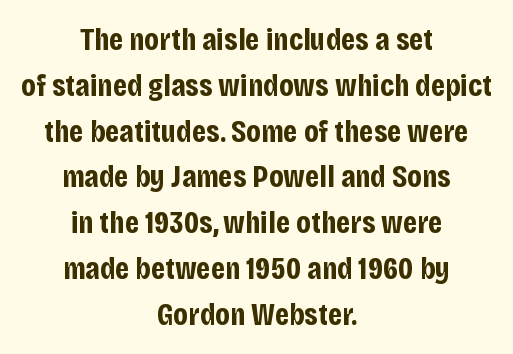
{"serif": "no", "italic": "no", "bold": "yes", "weight": "bold", "width": "condensed", "stroke_contrast": "low", "x_height": "large", "monospaced": "no", "underline": "no", "align": "center", "line_spacing": "normal", "line_spacing_ratio": 1.43, "letter_spacing": "normal", "letter_spacing_em": 0.0, "glyph_px": 32}
